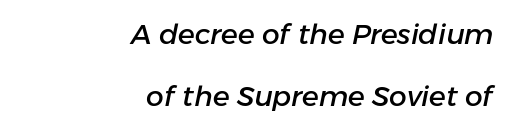
Horizontal bands of white between lines are thick stripes. These lines were composed using italics. These lines keep a tight, regular rhythm from letter to letter. Type without underlining. Each line ends at the same right margin while the left side varies.
